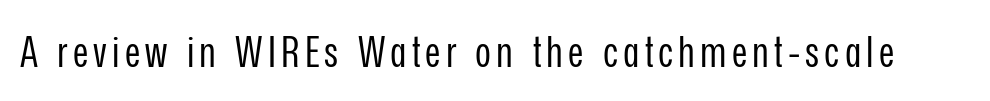
The image shows 43 px regular-weight, condensed sans-serif type, upright; set not underlined; low stroke contrast and a medium x-height.
